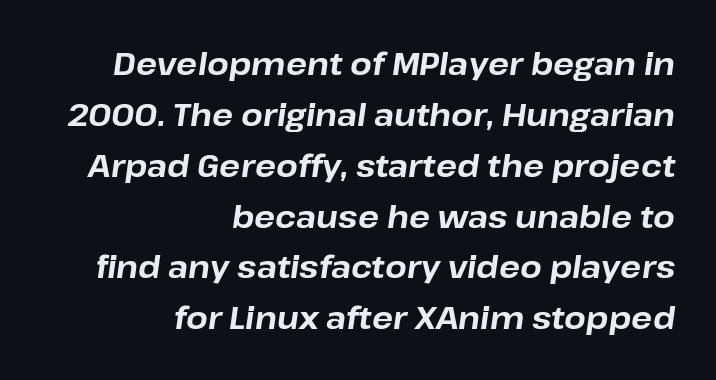
Q: Is the text bold? A: Yes.
Q: Is the text italic (slanted)? A: Yes, it leans right by about 8 degrees.
Q: Is the text underlined? A: No.
Q: How is the paragraph aligned? A: Right-aligned.
Q: Is the spacing between letters normal or unusually wide? A: Normal.
Q: Is the spacing between lines tight, normal or loose? A: Normal.
Q: Width (condensed, normal, or wide)? A: Normal.
Q: Stroke contrast? A: Low.
Q: x-height? A: Medium.
Q: Monospaced? A: No.
